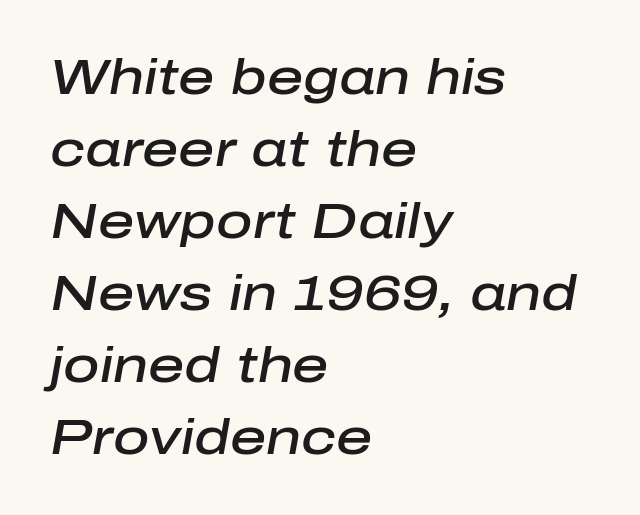
The image shows 50 px semibold type, italic (leaning right); set left-aligned, normal line spacing (1.44x), normal letter spacing, not underlined; low stroke contrast and a medium x-height.
